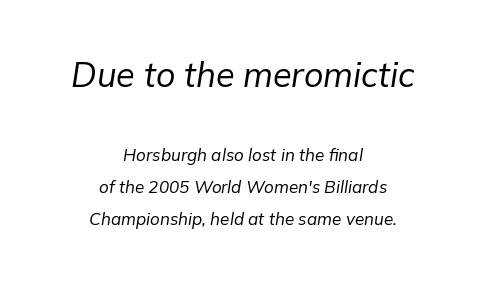
Is the letter spacing exaggerated? No — it looks like the ordinary default. No letter is thick-stroked: the sample isn't bold. Here the first block reads like a headline and the second like body copy. Layout note: lines centered. Plain, unruled lines of type.
